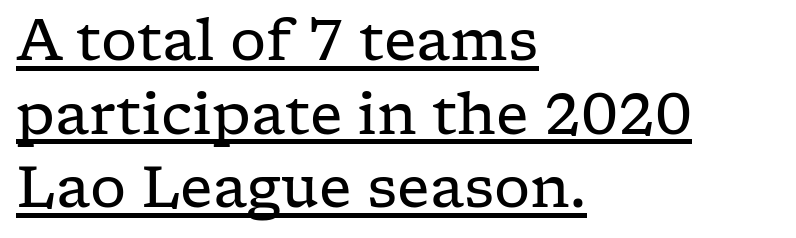
The image shows 57 px regular-weight, wide serif type, upright; set left-aligned, normal line spacing (1.29x), normal letter spacing, underlined; low stroke contrast and a medium x-height.
